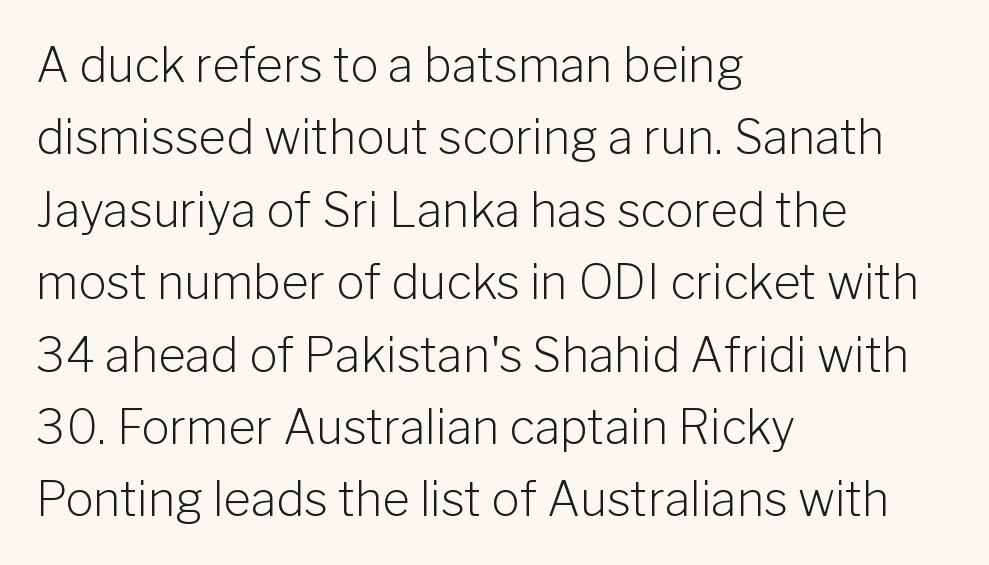
These lines stack with their left ends in a neat column. No letter is thick-stroked: the sample isn't bold. Standard letterfit; no display-style spreading of the glyphs. This is sans-serif lettering, the kind often seen on screens and signage. Descenders are the only things crossing below the line.
